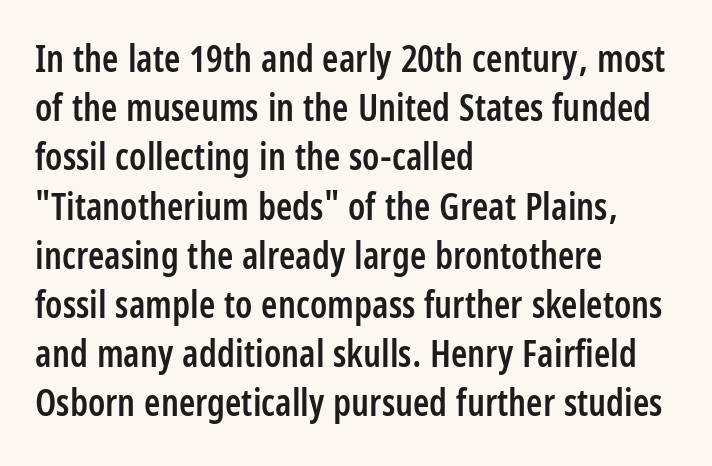
{"serif": "no", "italic": "no", "bold": "semi", "weight": "semibold", "width": "condensed", "stroke_contrast": "low", "x_height": "large", "monospaced": "no", "underline": "no", "align": "left", "line_spacing": "normal", "line_spacing_ratio": 1.33, "letter_spacing": "normal", "letter_spacing_em": 0.0, "glyph_px": 37}
